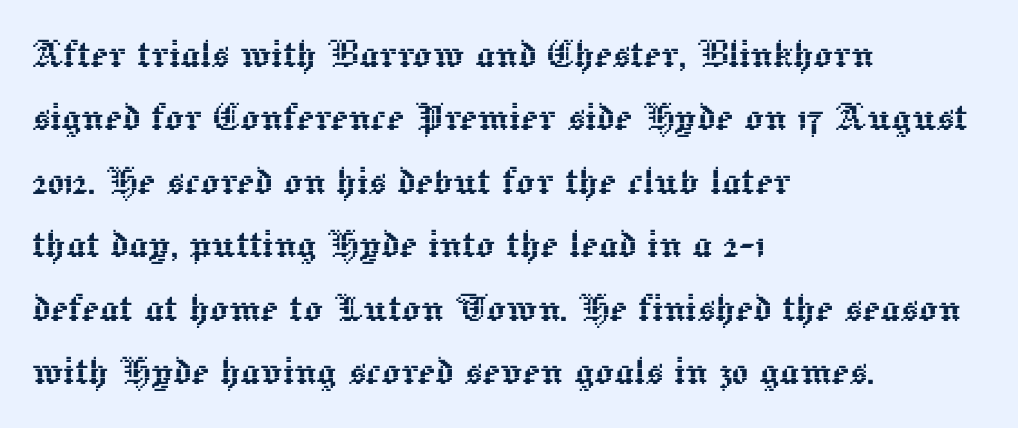
{"italic": "no", "width": "normal", "x_height": "medium", "monospaced": "no", "underline": "no", "align": "left", "line_spacing": "normal", "line_spacing_ratio": 1.35, "letter_spacing": "normal", "letter_spacing_em": 0.0, "glyph_px": 47}
